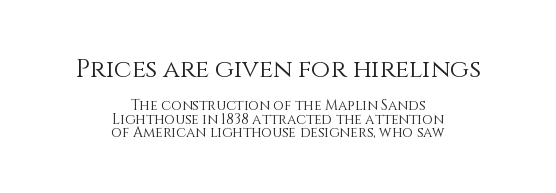
A clean baseline with only descenders dipping below it. Look at the tracking — it's just the regular setting, nothing added. Compare the two chunks: the upper has the greater cap height. The axis of the letterforms is exactly vertical.
